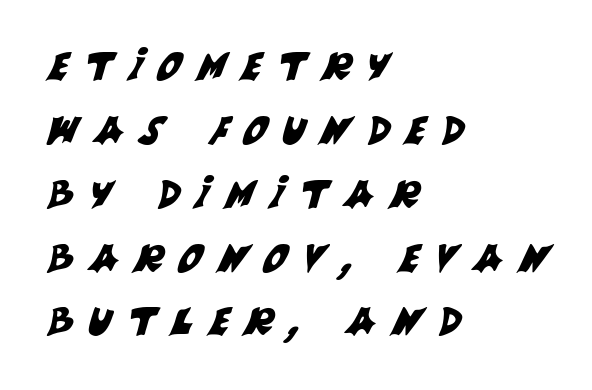
Letter spacing: wide. Think of a printed novel: that variable character pitch is what you see here. Quick note: interline space is typical. Visually the block forms a straight wall on the left and a jagged coastline on the right. The text was rendered using a sans face with plain stroke endings. Glance below the letters and you will spot only blank space.
